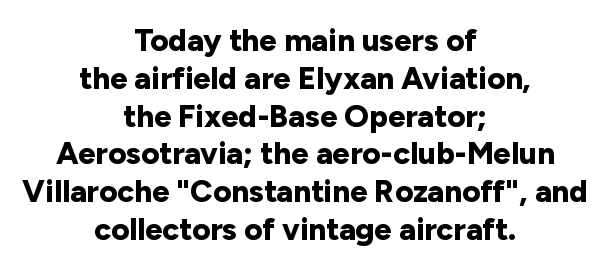
{"serif": "no", "italic": "no", "bold": "yes", "weight": "bold", "width": "normal", "stroke_contrast": "low", "x_height": "medium", "monospaced": "no", "underline": "no", "align": "center", "line_spacing_ratio": 1.22, "letter_spacing": "normal", "letter_spacing_em": 0.0, "glyph_px": 31}
